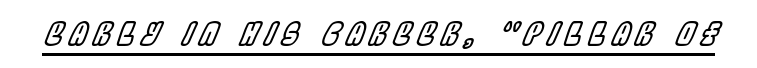
{"italic": "yes", "lean": "right", "slant_degrees": 22, "width": "condensed", "x_height": "large", "monospaced": "no", "underline": "yes", "letter_spacing": "wide", "letter_spacing_em": 0.21, "glyph_px": 31}
